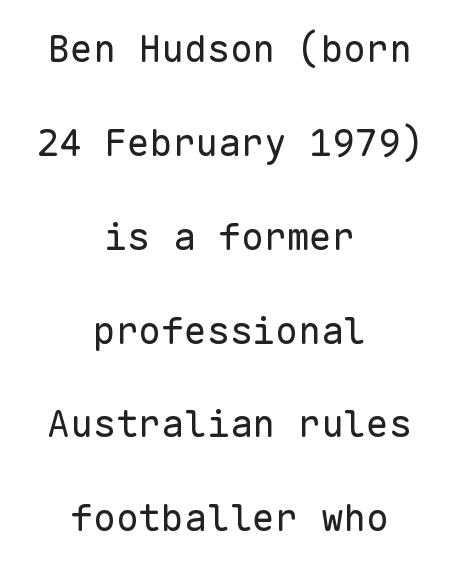
Q: Is the text bold? A: No.
Q: Is the text italic (slanted)? A: No, it is upright.
Q: Is the typeface a serif or a sans-serif typeface? A: Sans-serif.
Q: Is the text underlined? A: No.
Q: How is the paragraph aligned? A: Centered.
Q: Is the spacing between letters normal or unusually wide? A: Normal.
Q: Is the spacing between lines tight, normal or loose? A: Loose.
Q: Width (condensed, normal, or wide)? A: Normal.
Q: Stroke contrast? A: Low.
Q: x-height? A: Medium.
Q: Monospaced? A: Yes.
